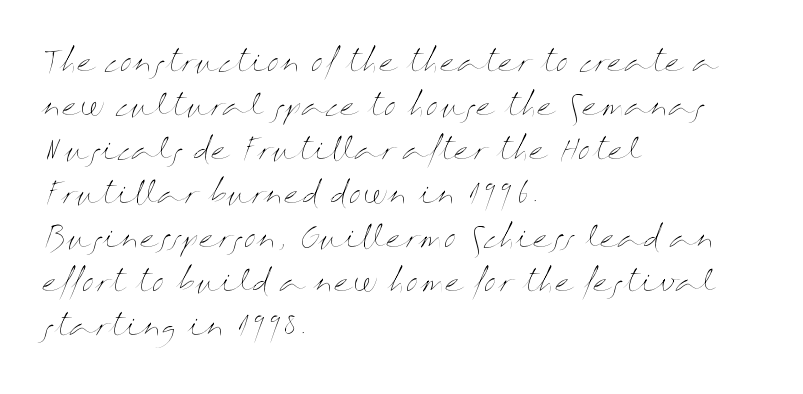
Q: Is the text bold? A: No.
Q: Is the text italic (slanted)? A: Yes.
Q: Is the text underlined? A: No.
Q: How is the paragraph aligned? A: Left-aligned.
Q: Is the spacing between letters normal or unusually wide? A: Normal.
Q: Is the spacing between lines tight, normal or loose? A: Normal.
Q: Width (condensed, normal, or wide)? A: Wide.
Q: Stroke contrast? A: Medium.
Q: x-height? A: Medium.
Q: Monospaced? A: No.
